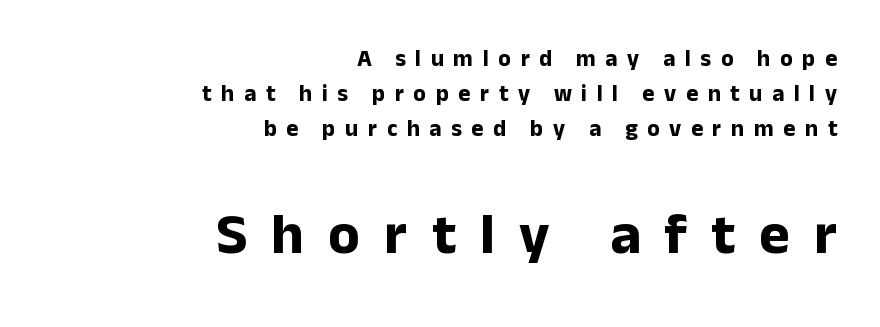
Q: Is the text bold? A: Yes.
Q: Is the text italic (slanted)? A: No, it is upright.
Q: Is the typeface a serif or a sans-serif typeface? A: Sans-serif.
Q: Is the text underlined? A: No.
Q: How is the paragraph aligned? A: Right-aligned.
Q: Is the spacing between letters normal or unusually wide? A: Unusually wide.
Q: Is the spacing between lines tight, normal or loose? A: Normal.
Q: Which block of text is set in a larger size, the first (top) or the second (bottom)? A: The second (bottom) one.
Q: Width (condensed, normal, or wide)? A: Normal.
Q: Stroke contrast? A: Low.
Q: x-height? A: Medium.
Q: Monospaced? A: No.
